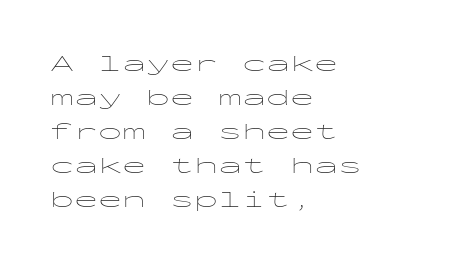
The image shows 24 px text type, upright; set left-aligned, normal line spacing (1.42x), normal letter spacing, not underlined.
